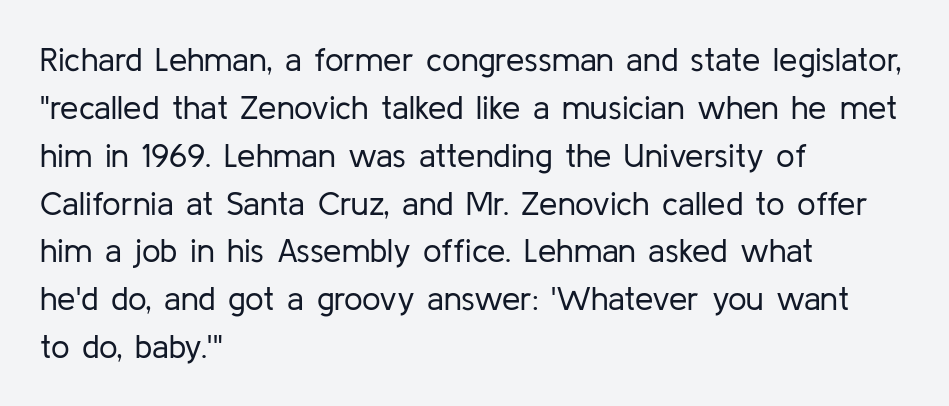
Casual observation: everything's shoved over to the left. Classification — sans serif. The typography opts for an upright posture over an oblique one. Here the designer chose a conventional face with non-uniform glyph widths. The rendering uses a moderate line-height, typical for paragraphs.
